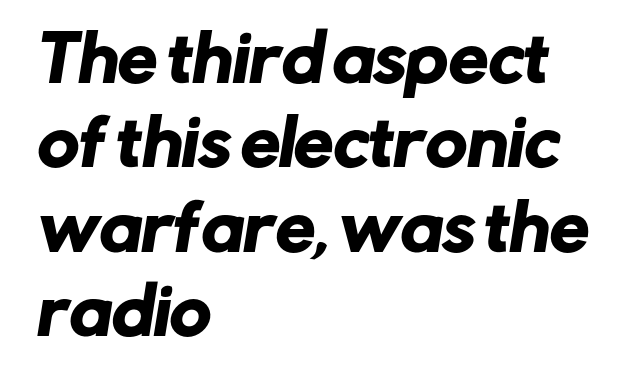
{"serif": "no", "width": "normal", "stroke_contrast": "low", "x_height": "medium", "monospaced": "no", "underline": "no", "align": "left", "line_spacing": "normal", "line_spacing_ratio": 1.34, "letter_spacing": "normal", "letter_spacing_em": 0.0, "glyph_px": 63}
